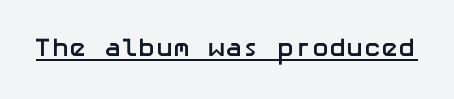
Q: Is the text bold? A: Yes.
Q: Is the text italic (slanted)? A: No, it is upright.
Q: Is the text underlined? A: Yes.
Q: Is the spacing between letters normal or unusually wide? A: Normal.
